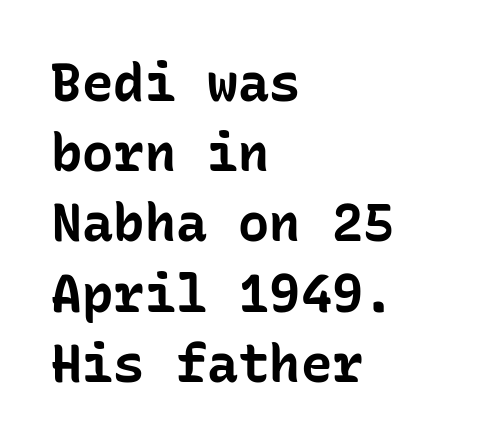
Italic? Not at all — the glyphs are vertical. Clear beneath every line of the passage. The leading is moderate, giving the passage an even texture. On the weight axis this lands at bold, roughly 700. Default kerning and tracking; the words read as compact shapes. Each line starts at the same left margin while the right side varies.
